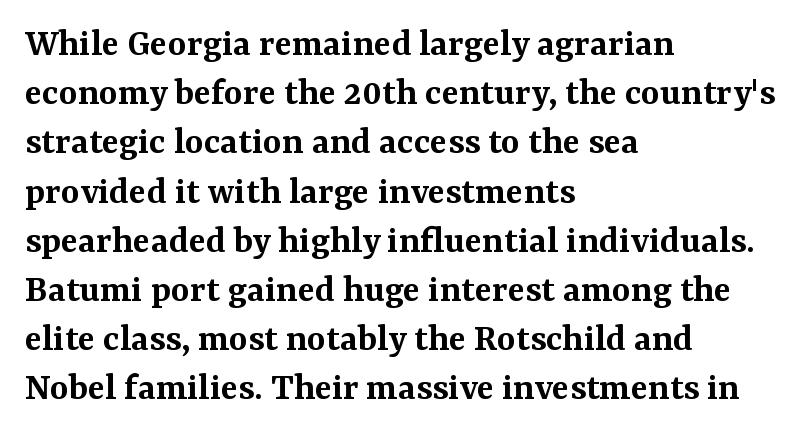
Spacing verdict: proportional, widths tailored to each character. Underline: absent. This is roman type, the default non-slanted kind. Teacher's note: observe the even left margin — that is flush-left alignment. The font is running at a semibold setting, under full bold. Standard letterfit; no display-style spreading of the glyphs.
